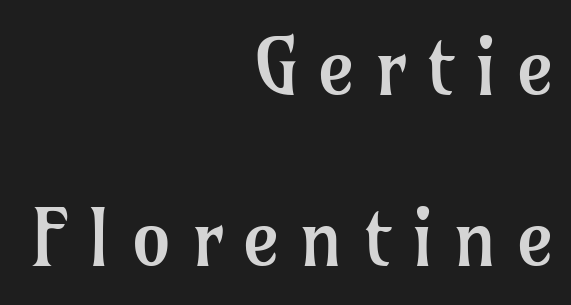
The image shows 79 px regular-weight serif type, upright; set right-aligned, loose line spacing (2.17x), unusually wide letter spacing (+0.25 em), not underlined; low stroke contrast and a medium x-height.
